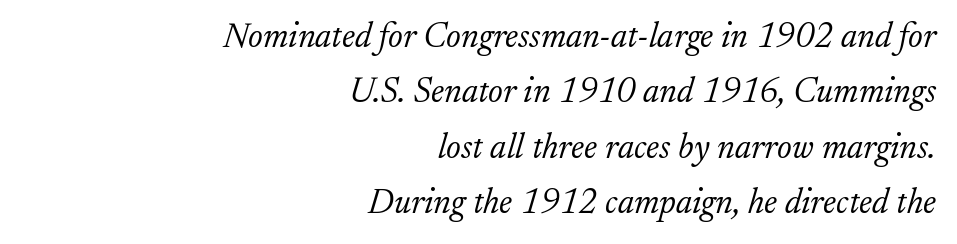
{"serif": "yes", "italic": "yes", "lean": "right", "slant_degrees": 17, "bold": "no", "weight": "light", "width": "normal", "stroke_contrast": "low", "x_height": "small", "monospaced": "no", "underline": "no", "align": "right", "line_spacing": "normal", "line_spacing_ratio": 1.58, "letter_spacing": "normal", "letter_spacing_em": 0.0, "glyph_px": 35}
